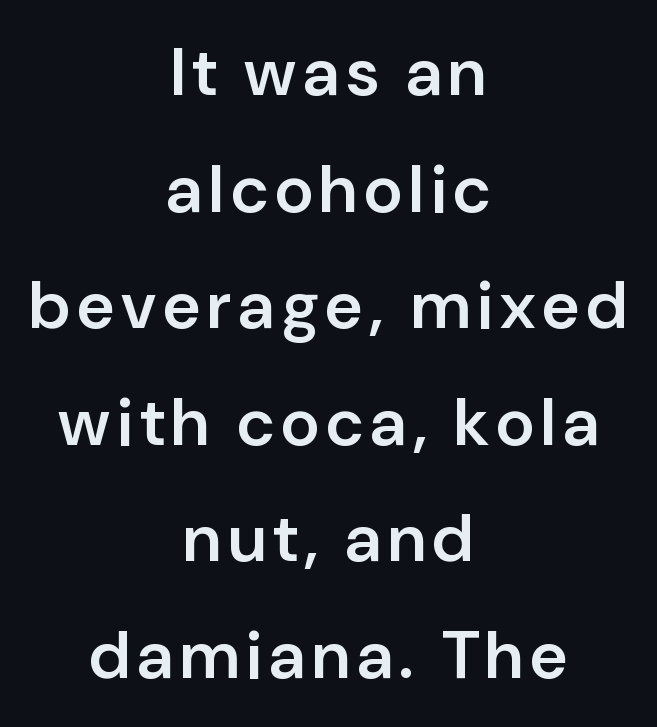
Q: Is the text bold? A: Semi-bold.
Q: Is the text italic (slanted)? A: No, it is upright.
Q: Is the typeface a serif or a sans-serif typeface? A: Sans-serif.
Q: Is the text underlined? A: No.
Q: How is the paragraph aligned? A: Centered.
Q: Width (condensed, normal, or wide)? A: Normal.
Q: Stroke contrast? A: Low.
Q: x-height? A: Medium.
Q: Monospaced? A: No.
